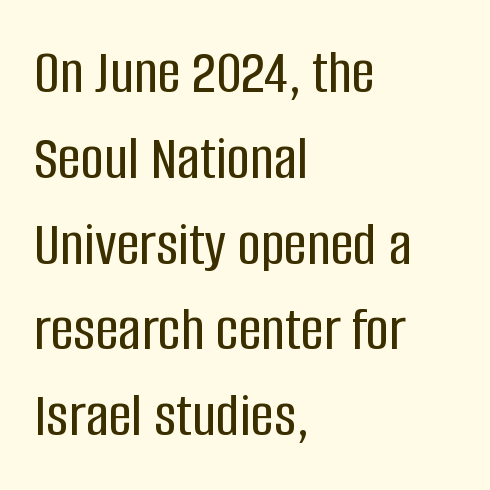
The image shows 64 px condensed sans-serif type, upright; set left-aligned, normal line spacing (1.34x), normal letter spacing, not underlined; low stroke contrast and a large x-height.
